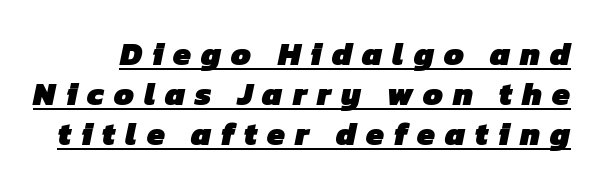
Q: Is the text bold? A: Yes.
Q: Is the typeface a serif or a sans-serif typeface? A: Sans-serif.
Q: Is the text underlined? A: Yes.
Q: Is the spacing between letters normal or unusually wide? A: Unusually wide.
Q: Is the spacing between lines tight, normal or loose? A: Normal.
Q: Width (condensed, normal, or wide)? A: Normal.
Q: Stroke contrast? A: Low.
Q: x-height? A: Medium.
Q: Monospaced? A: No.
